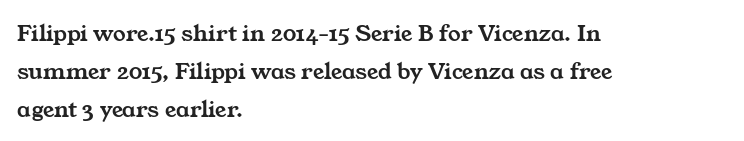
This sample is left-justified, so line endings fall wherever the words run out. Spacing between characters is what you'd get straight out of the box. Is there much room between lines? A standard amount, neither cramped nor airy. Descenders are the only things crossing below the line.
